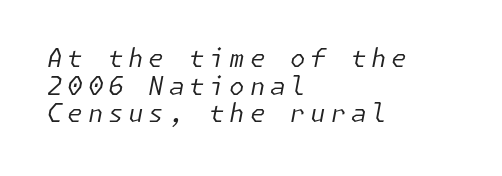
{"italic": "yes", "lean": "right", "slant_degrees": 11, "bold": "no", "underline": "no", "align": "left", "line_spacing": "tight", "line_spacing_ratio": 1.11, "glyph_px": 25}
